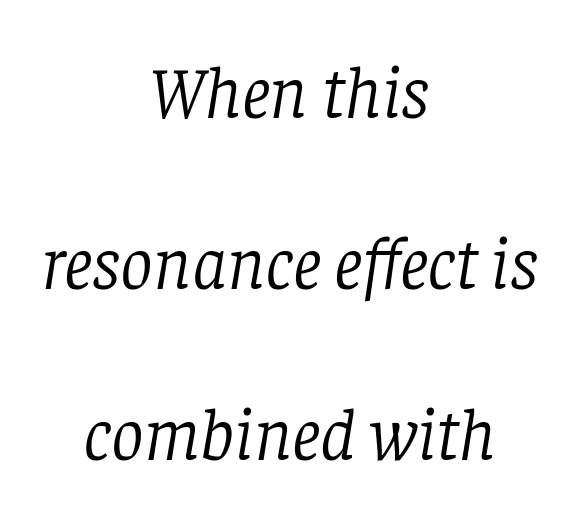
Beneath every word, the page is bare. The font family rendered here belongs to the serif group. Observe the lean: these are italic letterforms. The horizontal fit of the characters is conventional and even.
